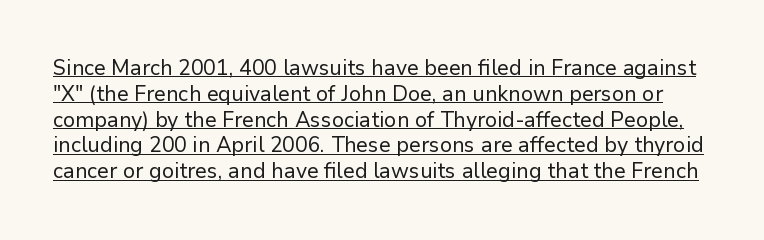
What decoration does the sample have? An underline. On a weight scale, this lands at 450 or below. Observe the ordinary spacing: letters are neighbours, not strangers. Italic: no, the glyphs are upright roman.
